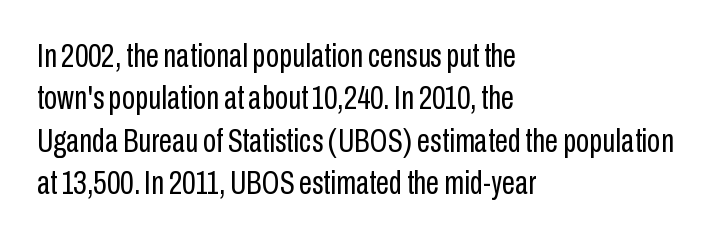
Look at the bottom of the vertical strokes: they stop flat, with no serifs. The letterforms sit shoulder to shoulder at normal distance. How would I describe the line gaps? Plain and ordinary. The letters advance in unequal steps, a hallmark of proportional type. Just letters on the line, the space beneath them empty.
